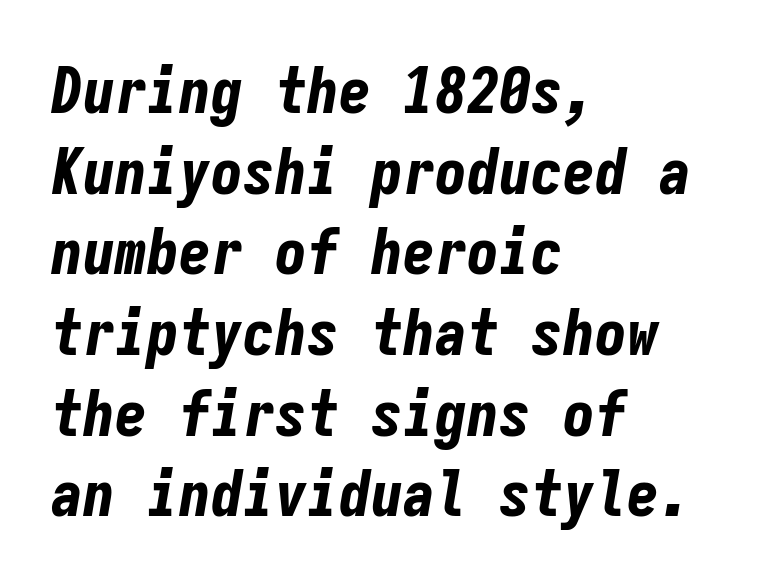
{"italic": "yes", "lean": "right", "slant_degrees": 9, "bold": "yes", "weight": "bold", "width": "condensed", "stroke_contrast": "low", "x_height": "medium", "monospaced": "yes", "underline": "no", "align": "left", "line_spacing": "normal", "line_spacing_ratio": 1.26, "letter_spacing": "normal", "letter_spacing_em": 0.0, "glyph_px": 64}
